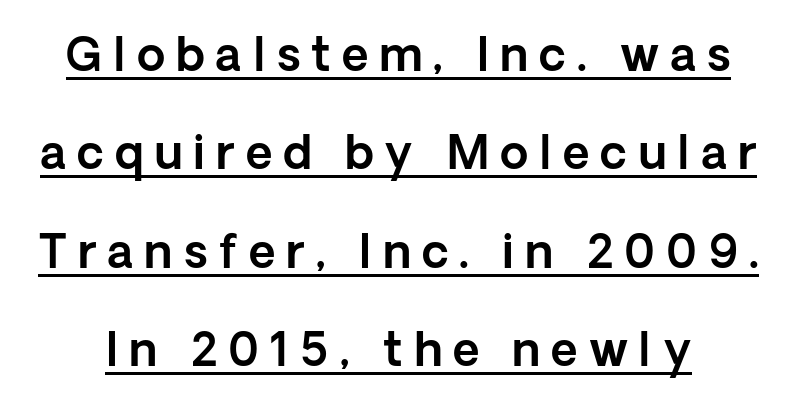
The image shows 46 px sans-serif type, upright; set loose line spacing (2.14x), unusually wide letter spacing (+0.24 em), underlined; a medium x-height.
